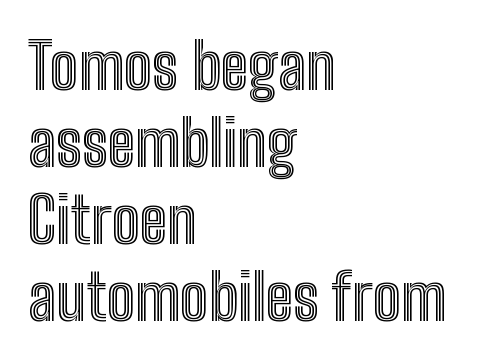
The image shows 63 px condensed type, upright; set left-aligned, line spacing 1.22x, normal letter spacing, not underlined; a medium x-height.
